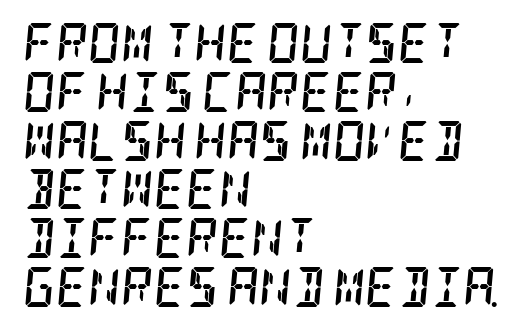
{"serif": "yes", "italic": "yes", "lean": "right", "slant_degrees": 5, "bold": "yes", "weight": "semibold", "width": "condensed", "stroke_contrast": "low", "x_height": "large", "underline": "no", "align": "left", "line_spacing_ratio": 1.22, "letter_spacing": "normal", "letter_spacing_em": 0.0, "glyph_px": 40}
